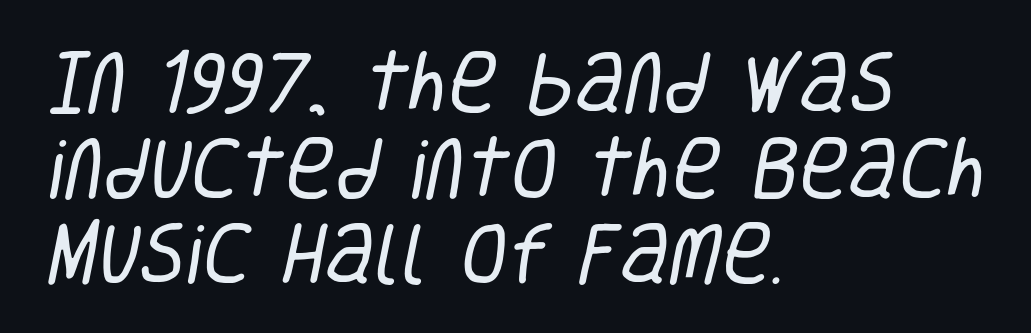
The image shows 68 px regular-weight, condensed sans-serif type; set left-aligned, normal line spacing (1.26x), normal letter spacing, not underlined; low stroke contrast and a large x-height.
